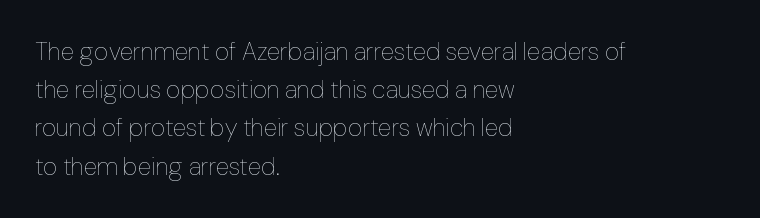
{"italic": "no", "bold": "no", "underline": "no", "align": "left", "line_spacing": "normal", "line_spacing_ratio": 1.53, "letter_spacing": "normal", "letter_spacing_em": 0.0, "glyph_px": 25}
